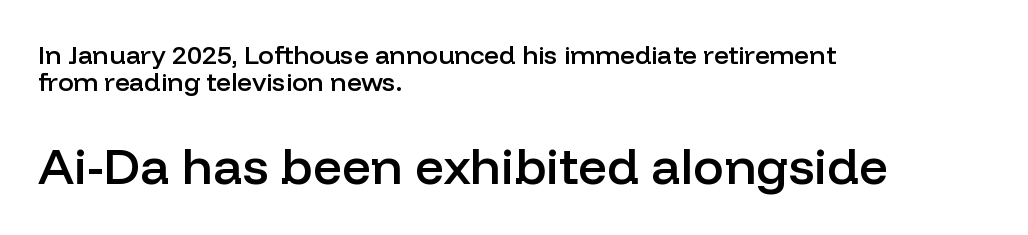
{"serif": "no", "italic": "no", "bold": "semi", "weight": "semibold", "width": "normal", "stroke_contrast": "low", "x_height": "medium", "monospaced": "no", "underline": "no", "align": "left", "line_spacing": "tight", "line_spacing_ratio": 1.04, "letter_spacing": "normal", "letter_spacing_em": 0.0, "larger_block": "second", "size_ratio": 1.96, "glyph_px": 51}
